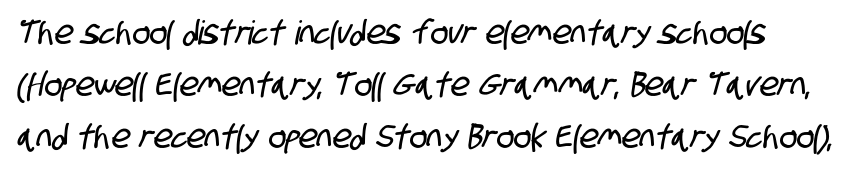
{"serif": "no", "width": "condensed", "stroke_contrast": "low", "x_height": "large", "monospaced": "no", "underline": "no", "line_spacing": "normal", "line_spacing_ratio": 1.57, "letter_spacing": "normal", "letter_spacing_em": 0.0, "glyph_px": 33}
